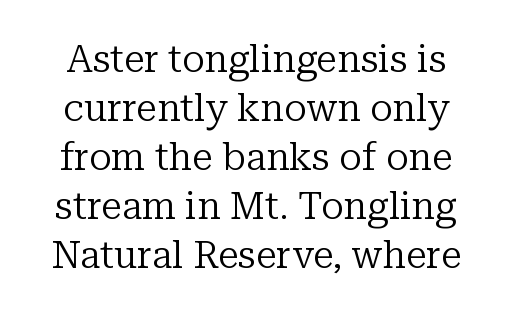
The image shows 38 px regular-weight serif type, upright; set normal line spacing (1.29x), normal letter spacing, not underlined; low stroke contrast and a medium x-height.
